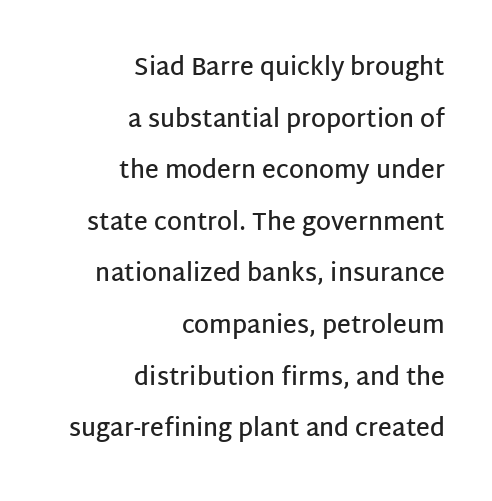
The image shows 24 px text type, upright; set right-aligned, loose line spacing (2.15x), normal letter spacing, not underlined.
